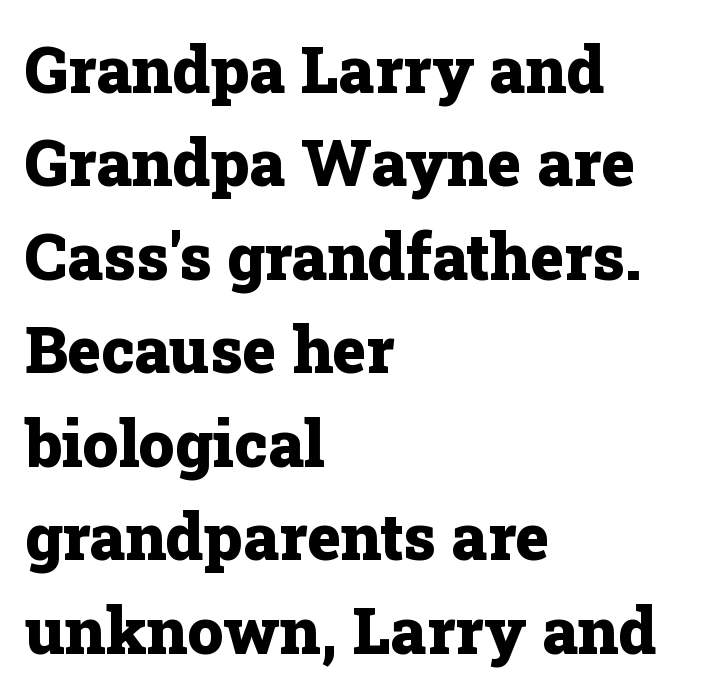
Q: Is the text bold? A: Yes.
Q: Is the text italic (slanted)? A: No, it is upright.
Q: Is the typeface a serif or a sans-serif typeface? A: Serif.
Q: Is the text underlined? A: No.
Q: How is the paragraph aligned? A: Left-aligned.
Q: Is the spacing between letters normal or unusually wide? A: Normal.
Q: Is the spacing between lines tight, normal or loose? A: Normal.
Q: Width (condensed, normal, or wide)? A: Normal.
Q: Stroke contrast? A: Low.
Q: x-height? A: Medium.
Q: Monospaced? A: No.
